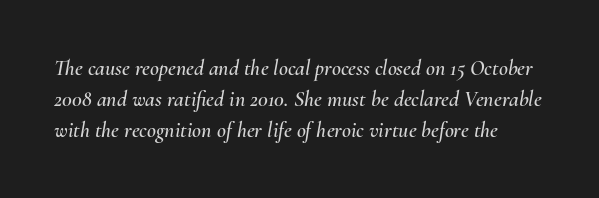
The image shows 22 px text type, italic (leaning right); set normal line spacing (1.4x), normal letter spacing, not underlined.
